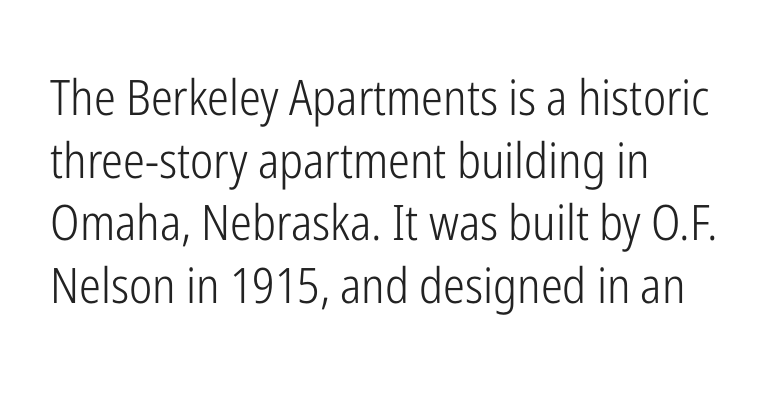
Nobody touched the tracking dial on this one. This sample uses an upright cut, with every glyph sitting square on the baseline. The baseline area is clear. No letter is thick-stroked: the sample isn't bold.
